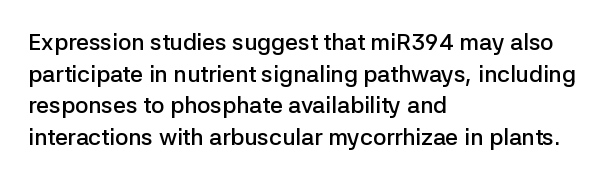
Q: Is the text bold? A: Semi-bold.
Q: Is the text italic (slanted)? A: No, it is upright.
Q: Is the text underlined? A: No.
Q: How is the paragraph aligned? A: Left-aligned.
Q: Is the spacing between letters normal or unusually wide? A: Normal.
Q: Is the spacing between lines tight, normal or loose? A: Normal.
